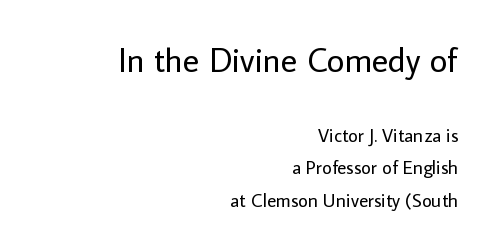
Each letter's strokes conclude bluntly, with no projecting serifs. The rendering uses a moderate line-height, typical for paragraphs. Nothing unusual about the tracking: characters are spaced as the font intends. This sample is right-justified, so line beginnings fall wherever the words allow.
